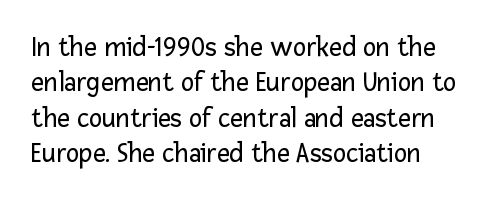
The image shows 28 px regular-weight sans-serif type, upright; set left-aligned, normal line spacing (1.26x), normal letter spacing, not underlined; low stroke contrast and a medium x-height.
